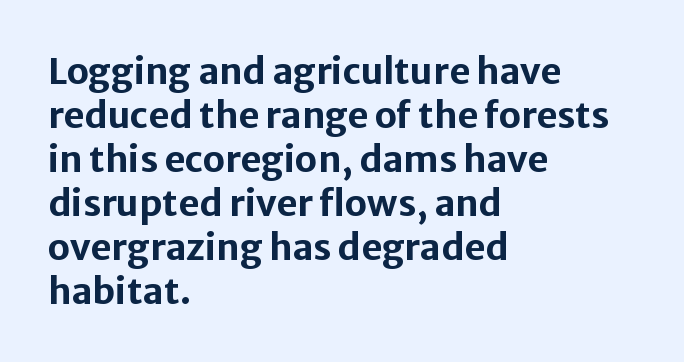
{"serif": "no", "italic": "no", "bold": "yes", "weight": "bold", "width": "normal", "stroke_contrast": "low", "x_height": "medium", "monospaced": "no", "underline": "no", "align": "left", "line_spacing_ratio": 1.22, "letter_spacing": "normal", "letter_spacing_em": 0.0, "glyph_px": 36}
